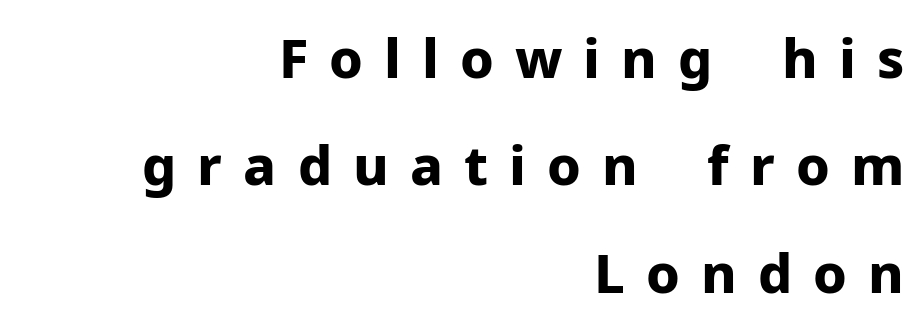
{"serif": "no", "italic": "no", "bold": "yes", "weight": "bold", "width": "normal", "stroke_contrast": "low", "x_height": "medium", "monospaced": "no", "underline": "no", "align": "right", "line_spacing": "loose", "line_spacing_ratio": 1.99, "letter_spacing": "wide", "letter_spacing_em": 0.39, "glyph_px": 54}
